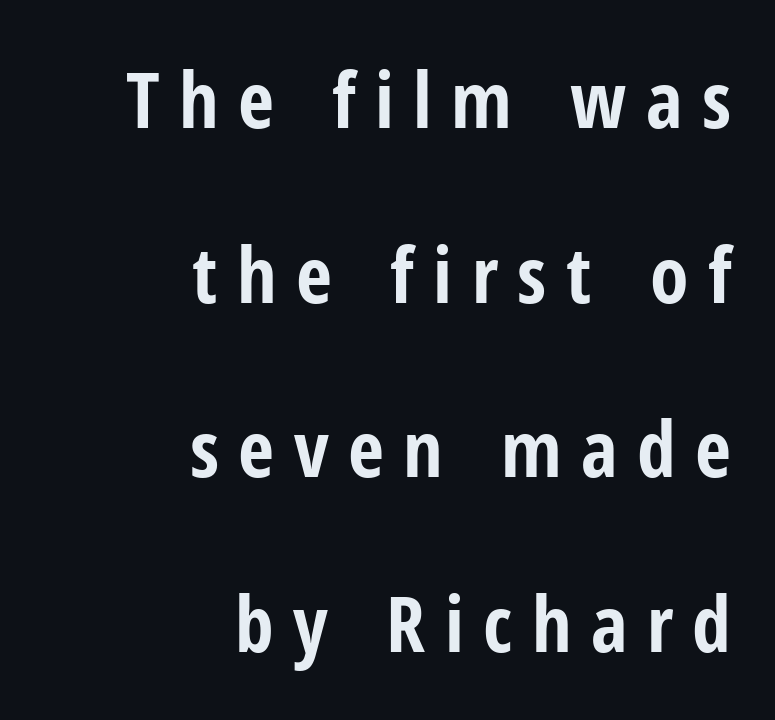
The image shows 78 px bold, condensed sans-serif type, upright; set right-aligned, loose line spacing (2.24x), unusually wide letter spacing (+0.25 em), not underlined; low stroke contrast and a medium x-height.
